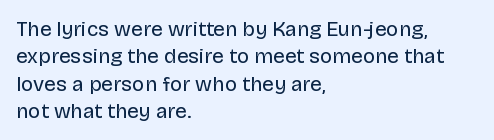
Reading down the block, your eye returns to a fixed left position each line. The weight tops out at a normal text grade. Interline gaps are of average width in this sample. The letters sit at their default tracking, neither squeezed nor spread.
